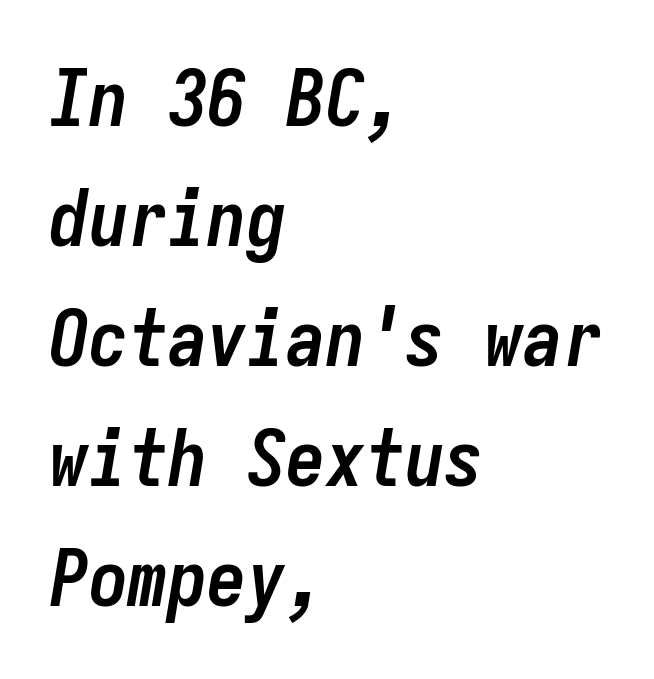
Q: Is the text bold? A: Yes.
Q: Is the text italic (slanted)? A: Yes, it leans right by about 9 degrees.
Q: Is the text underlined? A: No.
Q: How is the paragraph aligned? A: Left-aligned.
Q: Is the spacing between letters normal or unusually wide? A: Normal.
Q: Is the spacing between lines tight, normal or loose? A: Normal.
Q: Width (condensed, normal, or wide)? A: Condensed.
Q: Stroke contrast? A: Low.
Q: x-height? A: Medium.
Q: Monospaced? A: Yes.
